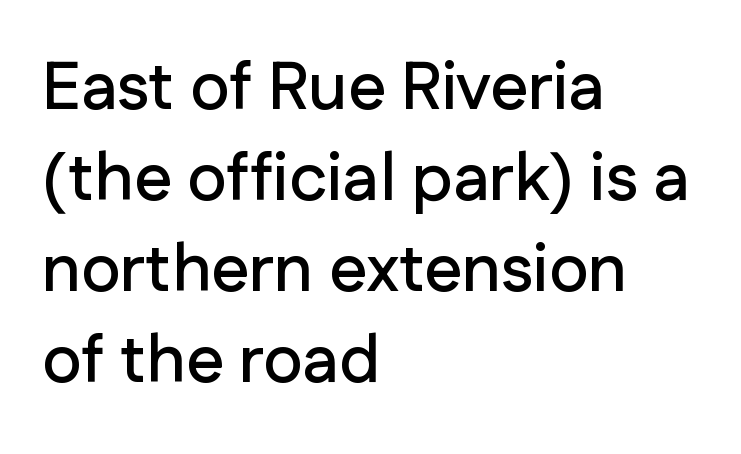
The image shows 67 px sans-serif type, upright; set left-aligned, normal line spacing (1.36x), normal letter spacing, not underlined; low stroke contrast and a medium x-height.
